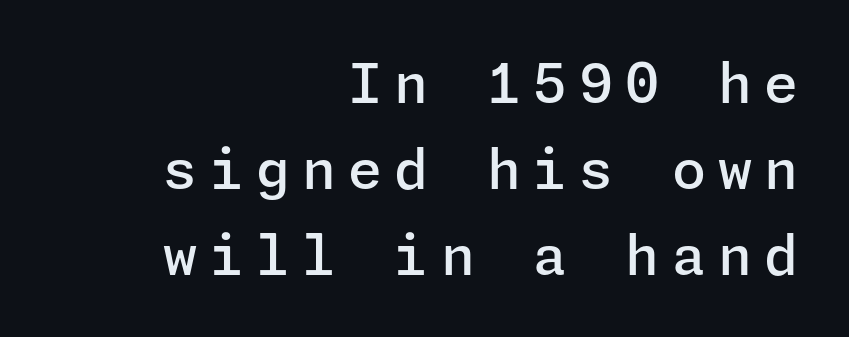
A somewhat darkened texture: the type is semibold rather than bold. The letterforms stand isolated, each surrounded by extra space. The passage shown is not underscored anywhere. These lines sit exactly where default settings would place them. Typeset ragged left — the right edge is the straight one. Ordinary non-slanted type is in use.
